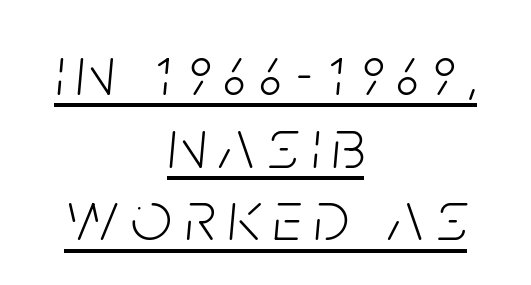
{"italic": "yes", "lean": "right", "slant_degrees": 5, "bold": "no", "weight": "light", "width": "condensed", "stroke_contrast": "low", "x_height": "large", "monospaced": "no", "underline": "yes", "align": "center", "line_spacing": "tight", "line_spacing_ratio": 1.01, "glyph_px": 72}
